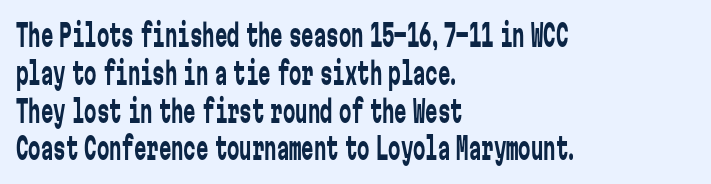
Q: Is the text bold? A: No.
Q: Is the text italic (slanted)? A: No, it is upright.
Q: Is the typeface a serif or a sans-serif typeface? A: Sans-serif.
Q: Is the text underlined? A: No.
Q: How is the paragraph aligned? A: Left-aligned.
Q: Is the spacing between letters normal or unusually wide? A: Normal.
Q: Width (condensed, normal, or wide)? A: Condensed.
Q: Stroke contrast? A: Low.
Q: x-height? A: Medium.
Q: Monospaced? A: Yes.
